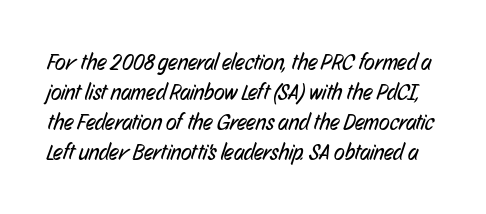
The image shows 22 px text type; set normal line spacing (1.36x), normal letter spacing, not underlined.
